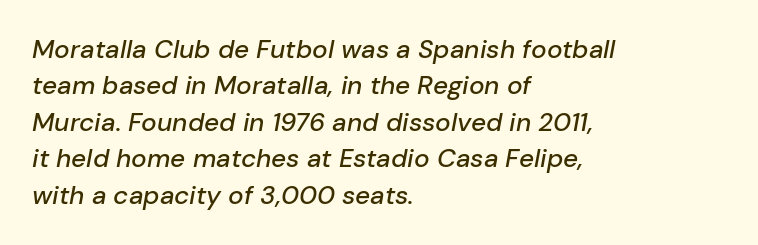
Rows of type keep a routine distance in the vertical direction. Tall strokes in this sample are angled rather than plumb. The tracking reads as untouched default to a designer's eye. The specimen omits any rule beneath the text block's lines.
